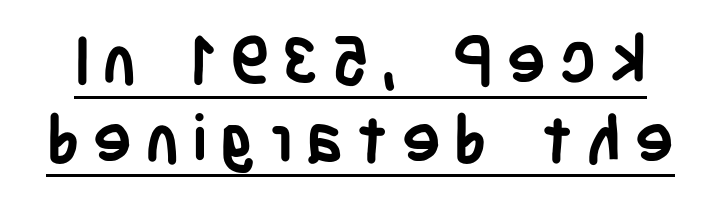
The image shows 66 px semibold, condensed sans-serif type, upright; set line spacing 1.19x, underlined; low stroke contrast and a large x-height.
